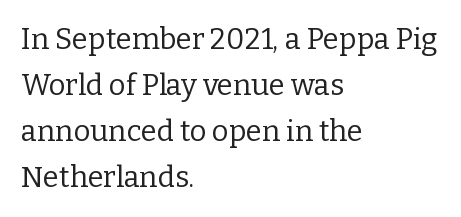
The image shows 29 px regular-weight serif type, upright; set left-aligned, normal line spacing (1.59x), normal letter spacing, not underlined; low stroke contrast and a medium x-height.
